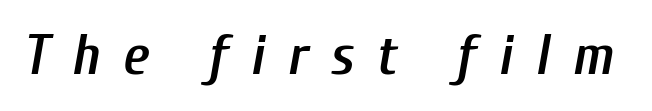
The image shows 57 px semibold, condensed type, italic (leaning right); set unusually wide letter spacing (+0.4 em), not underlined; low stroke contrast and a medium x-height.
